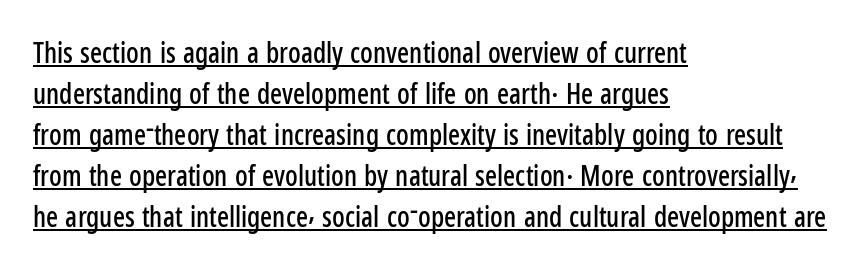
The image shows 28 px condensed sans-serif type, upright; set left-aligned, normal line spacing (1.46x), normal letter spacing, underlined; low stroke contrast and a medium x-height.
